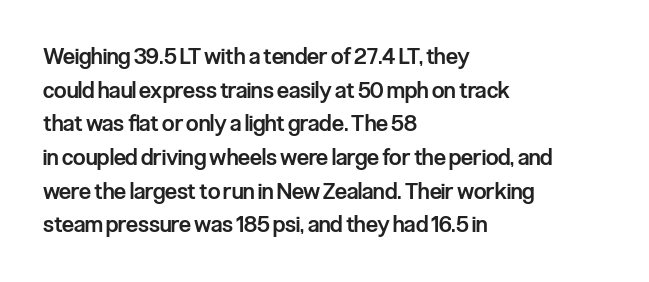
{"italic": "no", "bold": "semi", "underline": "no", "align": "left", "line_spacing": "normal", "line_spacing_ratio": 1.53, "letter_spacing": "normal", "letter_spacing_em": 0.0, "glyph_px": 22}
